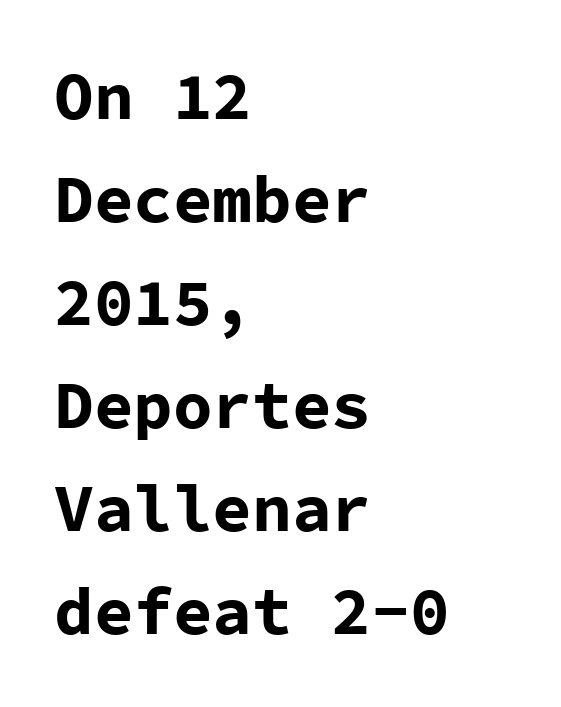
The image shows 66 px bold sans-serif type, upright, monospaced; set left-aligned, normal line spacing (1.56x), normal letter spacing, not underlined; low stroke contrast and a medium x-height.
